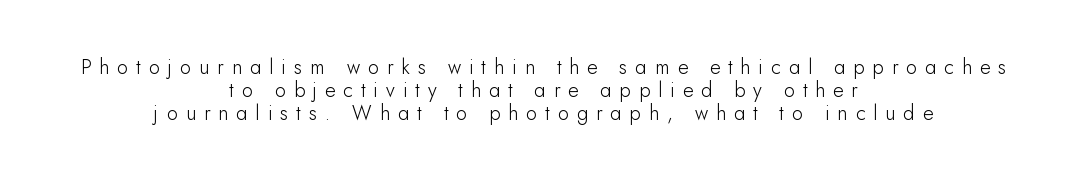
Q: Is the text bold? A: No.
Q: Is the text italic (slanted)? A: No, it is upright.
Q: Is the text underlined? A: No.
Q: How is the paragraph aligned? A: Centered.
Q: Is the spacing between letters normal or unusually wide? A: Unusually wide.
Q: Is the spacing between lines tight, normal or loose? A: Tight.
